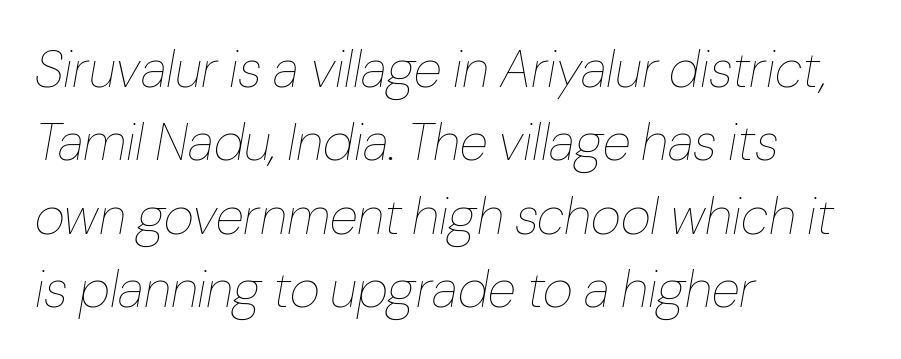
Does the copy run flush right? No — it runs flush left. The foot of each line stays bare and open. Tracking value appears to be zero — textbook default spacing. Unbolded letterforms with no extra heft. Compared with typical paragraphs, the rows here are spaced about the same. In terms of posture, this sample is oblique.
